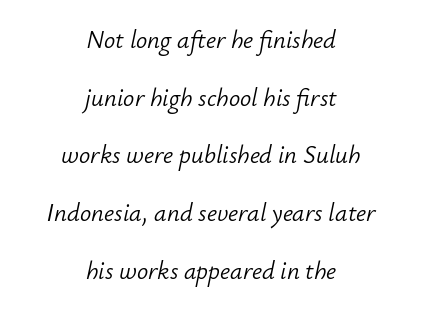
The image shows 25 px text type, italic (leaning right); set centered, loose line spacing (2.31x), normal letter spacing, not underlined.
